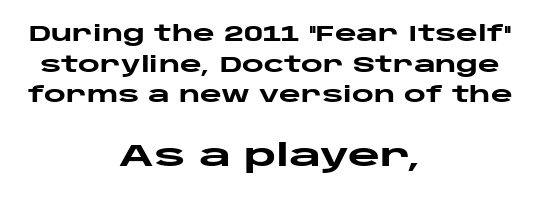
{"serif": "no", "italic": "no", "bold": "yes", "weight": "heavy", "width": "wide", "stroke_contrast": "low", "x_height": "large", "monospaced": "no", "underline": "no", "align": "center", "line_spacing": "normal", "line_spacing_ratio": 1.46, "letter_spacing": "normal", "letter_spacing_em": 0.0, "larger_block": "second", "size_ratio": 1.48, "glyph_px": 31}
